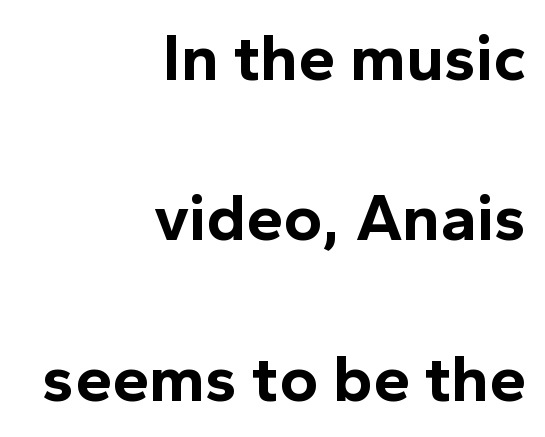
{"serif": "no", "italic": "no", "bold": "yes", "weight": "bold", "width": "normal", "x_height": "medium", "monospaced": "no", "underline": "no", "align": "right", "line_spacing": "loose", "line_spacing_ratio": 2.43, "letter_spacing": "normal", "letter_spacing_em": 0.0, "glyph_px": 66}
